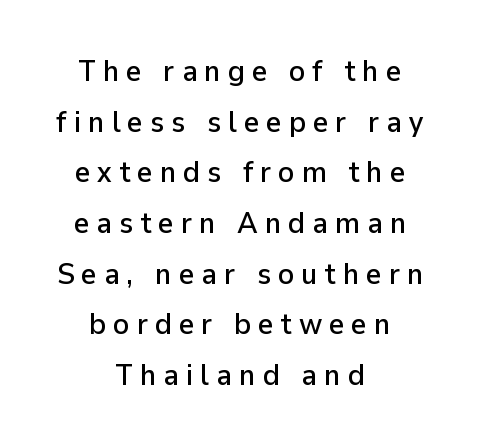
Descender tails drop into unmarked territory. The compositor balanced each line on the midline. Is this a fixed-width face? No — the glyphs have proportional, varying widths. Students, observe: this is what conventionally led text looks like.
